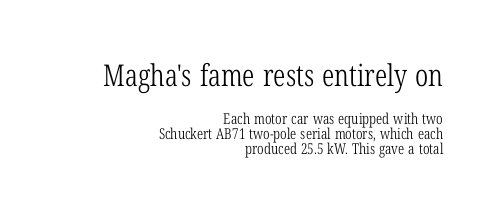
Is the type heavy? It reads as light-to-regular instead. Does the copy run flush right? Yes — the right margin is perfectly even. Regarding leading, the lines here are crowded together. Type without underlining. The face used here is proportionally spaced, like ordinary book or web type. Look at the bottom of the vertical strokes: they flare into serifs here.
